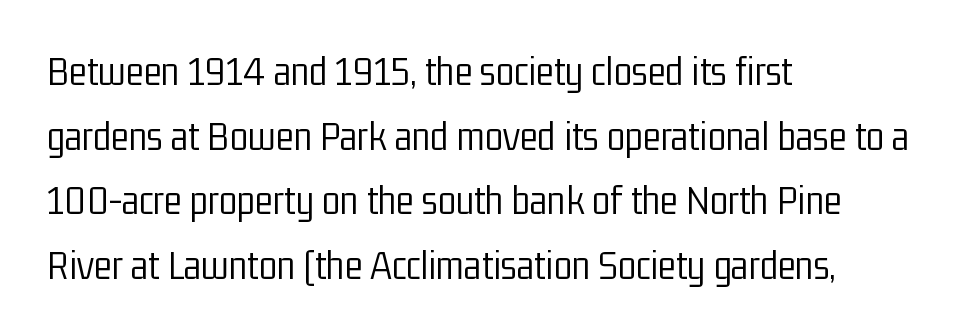
{"serif": "no", "italic": "no", "bold": "no", "weight": "light", "width": "condensed", "stroke_contrast": "low", "x_height": "medium", "monospaced": "no", "underline": "no", "align": "left", "line_spacing": "normal", "line_spacing_ratio": 1.54, "letter_spacing": "normal", "letter_spacing_em": 0.0, "glyph_px": 42}
